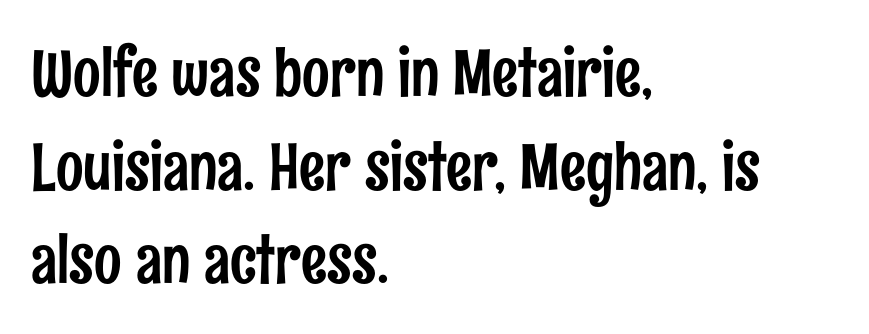
Q: Is the text italic (slanted)? A: No, it is upright.
Q: Is the typeface a serif or a sans-serif typeface? A: Sans-serif.
Q: Is the text underlined? A: No.
Q: How is the paragraph aligned? A: Left-aligned.
Q: Is the spacing between letters normal or unusually wide? A: Normal.
Q: Is the spacing between lines tight, normal or loose? A: Normal.
Q: Width (condensed, normal, or wide)? A: Condensed.
Q: Stroke contrast? A: Low.
Q: x-height? A: Medium.
Q: Monospaced? A: No.
